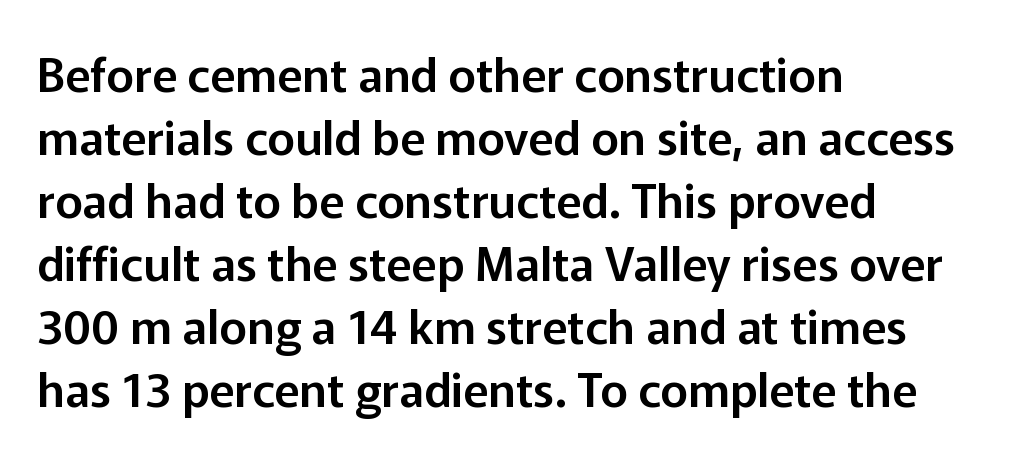
{"serif": "no", "italic": "no", "width": "normal", "stroke_contrast": "low", "x_height": "medium", "monospaced": "no", "underline": "no", "align": "left", "line_spacing": "normal", "line_spacing_ratio": 1.34, "letter_spacing": "normal", "letter_spacing_em": 0.0, "glyph_px": 47}
